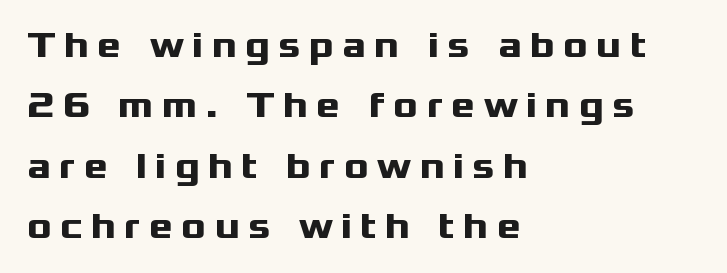
Q: Is the text bold? A: Yes.
Q: Is the text italic (slanted)? A: No, it is upright.
Q: Is the typeface a serif or a sans-serif typeface? A: Sans-serif.
Q: Is the text underlined? A: No.
Q: How is the paragraph aligned? A: Left-aligned.
Q: Is the spacing between letters normal or unusually wide? A: Unusually wide.
Q: Is the spacing between lines tight, normal or loose? A: Normal.
Q: Width (condensed, normal, or wide)? A: Wide.
Q: Stroke contrast? A: Medium.
Q: x-height? A: Medium.
Q: Monospaced? A: No.
